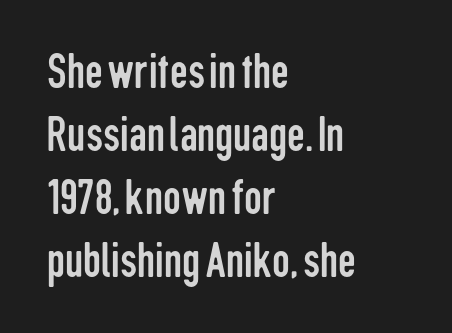
Q: Is the text bold? A: No.
Q: Is the text italic (slanted)? A: No, it is upright.
Q: Is the typeface a serif or a sans-serif typeface? A: Sans-serif.
Q: Is the text underlined? A: No.
Q: How is the paragraph aligned? A: Left-aligned.
Q: Is the spacing between letters normal or unusually wide? A: Normal.
Q: Is the spacing between lines tight, normal or loose? A: Normal.
Q: Width (condensed, normal, or wide)? A: Condensed.
Q: Stroke contrast? A: Low.
Q: x-height? A: Medium.
Q: Monospaced? A: No.
